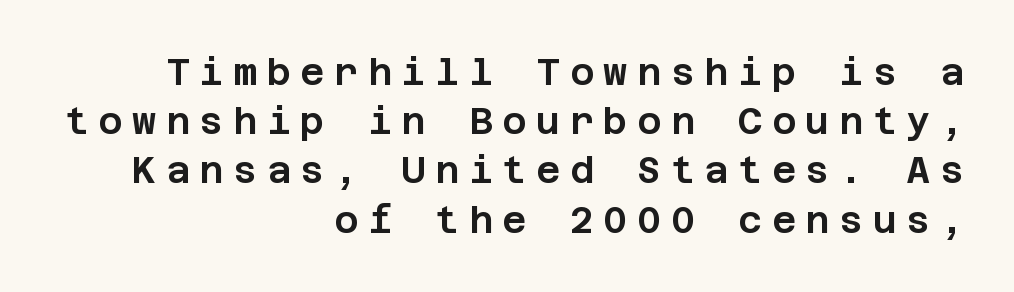
Summary of vertical rhythm: regular, with standard interline spacing. The tracking jumps out immediately: characters are airy and widely separated. The gap between lines stays unmarked. The text block is weighted toward the right margin, trailing off unevenly leftward. This is roman type, the default non-slanted kind. Check where the strokes stop: nothing finishes them off — pure sans.
